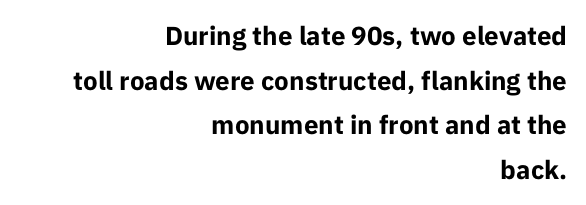
The image shows 26 px bold type, upright; set right-aligned, line spacing 1.72x, normal letter spacing, not underlined.
